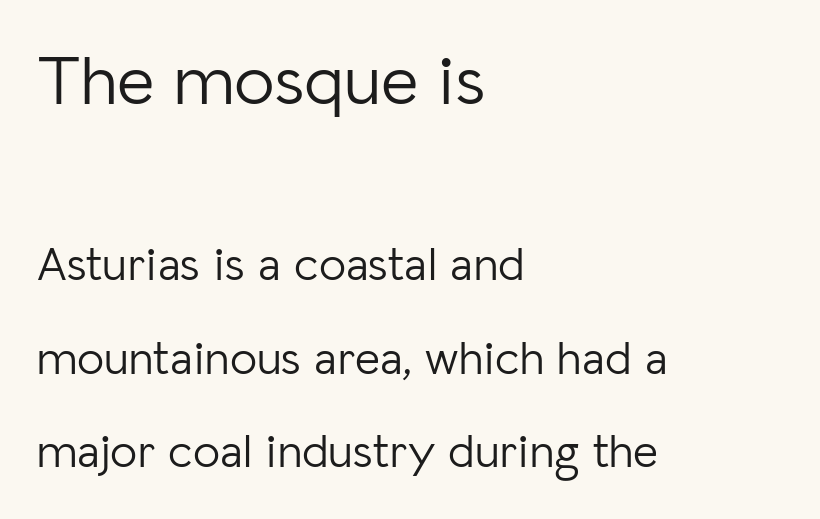
The image shows 72 px light sans-serif type, upright; set left-aligned, loose line spacing (1.95x), normal letter spacing, not underlined; the first (top) block is 1.5x larger; low stroke contrast and a medium x-height.
